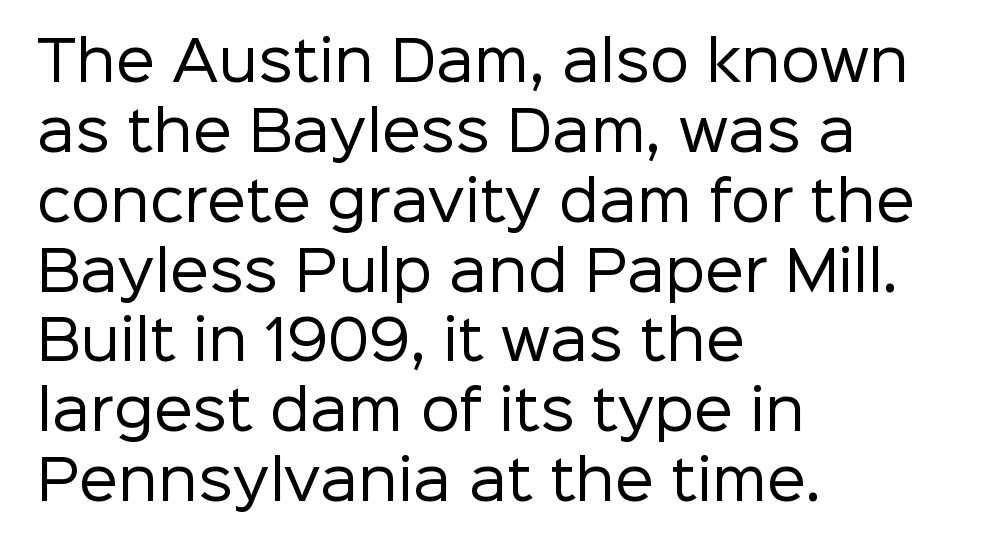
The image shows 55 px regular-weight sans-serif type, upright; set left-aligned, normal line spacing (1.27x), normal letter spacing, not underlined; low stroke contrast and a medium x-height.
